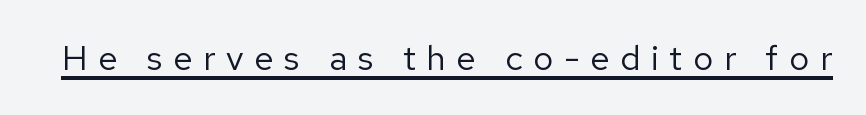
{"serif": "no", "italic": "no", "bold": "no", "weight": "regular", "width": "normal", "stroke_contrast": "low", "x_height": "medium", "monospaced": "no", "underline": "yes", "letter_spacing": "wide", "letter_spacing_em": 0.3, "glyph_px": 35}
